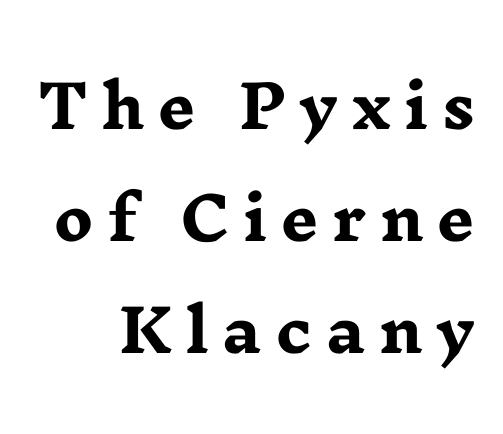
The image shows 59 px heavy, wide serif type, upright; set loose line spacing (1.9x), unusually wide letter spacing (+0.23 em), not underlined; low stroke contrast and a medium x-height.
